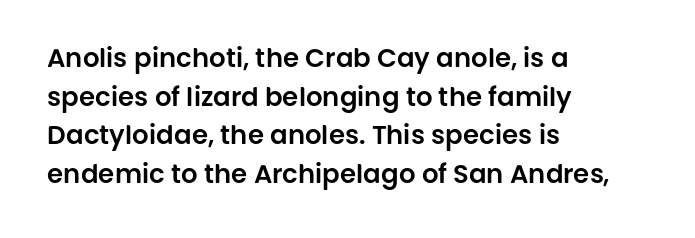
If you measured baseline to baseline, you'd find a middling distance. The line texture is even and compact thanks to regular tracking. Descender tails drop into unmarked territory. Posture: upright roman. Horizontally, the lines are justified to the leading edge only.
